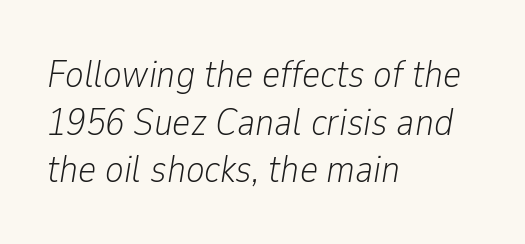
Q: Is the text bold? A: No.
Q: Is the text italic (slanted)? A: Yes, it leans right by about 9 degrees.
Q: Is the text underlined? A: No.
Q: How is the paragraph aligned? A: Left-aligned.
Q: Is the spacing between letters normal or unusually wide? A: Normal.
Q: Width (condensed, normal, or wide)? A: Condensed.
Q: Stroke contrast? A: Low.
Q: x-height? A: Medium.
Q: Monospaced? A: No.
